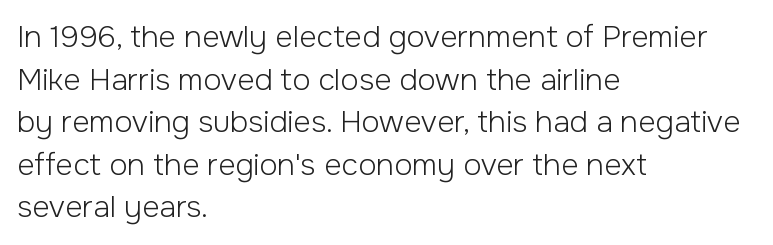
Q: Is the text bold? A: No.
Q: Is the text italic (slanted)? A: No, it is upright.
Q: Is the typeface a serif or a sans-serif typeface? A: Sans-serif.
Q: Is the text underlined? A: No.
Q: How is the paragraph aligned? A: Left-aligned.
Q: Is the spacing between letters normal or unusually wide? A: Normal.
Q: Is the spacing between lines tight, normal or loose? A: Normal.
Q: Width (condensed, normal, or wide)? A: Normal.
Q: Stroke contrast? A: Low.
Q: x-height? A: Medium.
Q: Monospaced? A: No.
